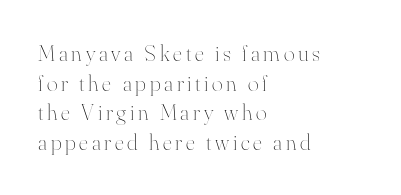
Q: Is the text bold? A: No.
Q: Is the text italic (slanted)? A: No, it is upright.
Q: Is the text underlined? A: No.
Q: How is the paragraph aligned? A: Left-aligned.
Q: Is the spacing between lines tight, normal or loose? A: Normal.
